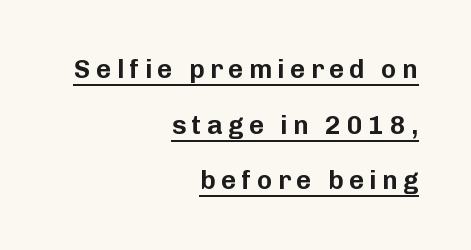
{"italic": "no", "underline": "yes", "align": "right", "line_spacing": "loose", "line_spacing_ratio": 2.14, "letter_spacing": "wide", "letter_spacing_em": 0.21, "glyph_px": 26}
